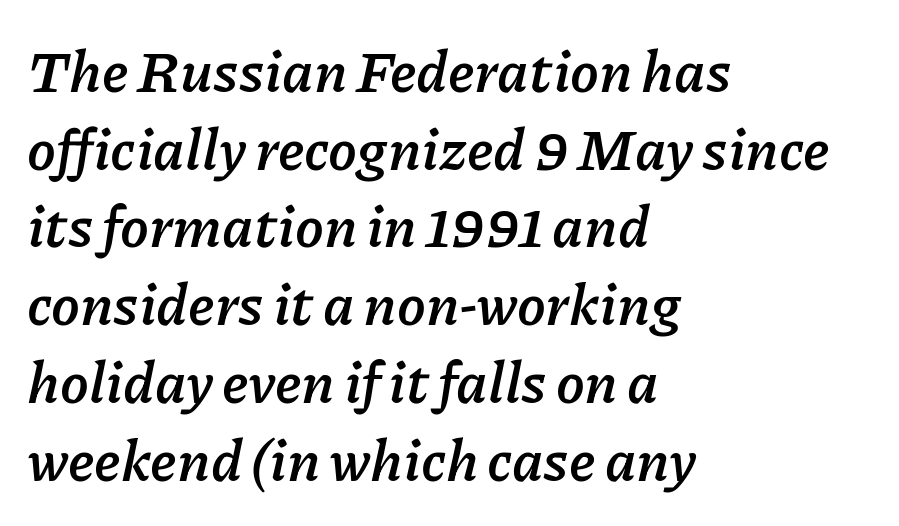
The image shows 58 px semibold type, italic (leaning right); set left-aligned, normal line spacing (1.34x), normal letter spacing, not underlined; low stroke contrast and a medium x-height.
